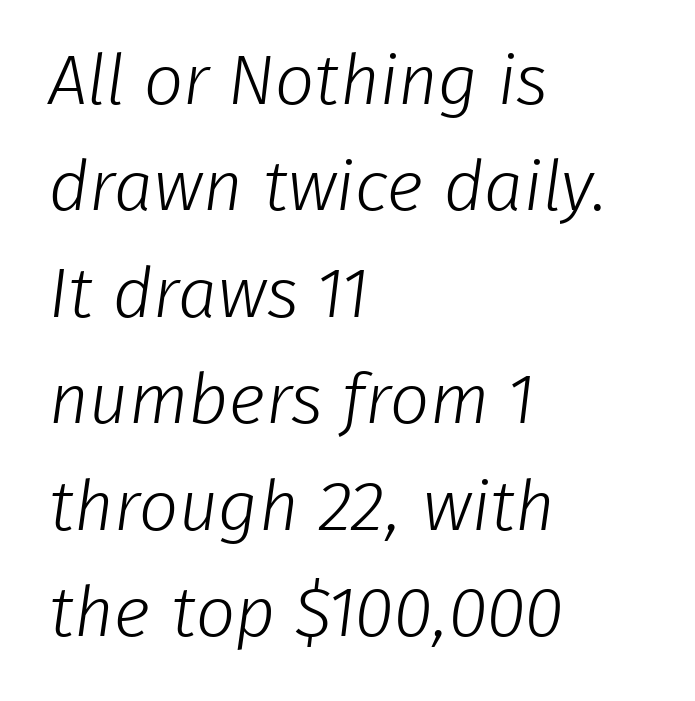
Q: Is the text bold? A: No.
Q: Is the typeface a serif or a sans-serif typeface? A: Sans-serif.
Q: Is the text underlined? A: No.
Q: How is the paragraph aligned? A: Left-aligned.
Q: Is the spacing between letters normal or unusually wide? A: Normal.
Q: Is the spacing between lines tight, normal or loose? A: Normal.
Q: Width (condensed, normal, or wide)? A: Normal.
Q: Stroke contrast? A: Low.
Q: x-height? A: Medium.
Q: Monospaced? A: No.
